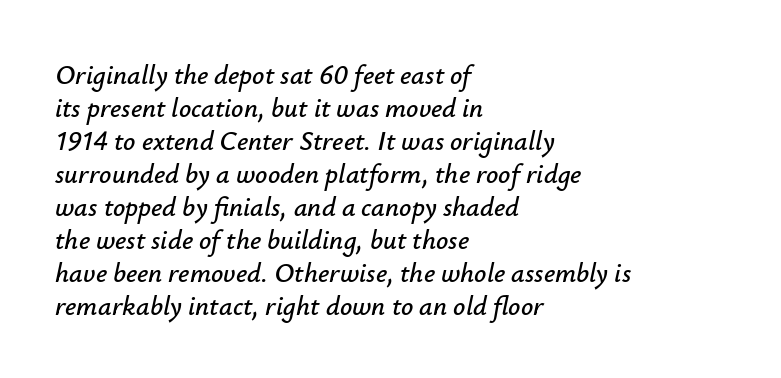
The image shows 27 px text type, italic (leaning right); set left-aligned, line spacing 1.22x, normal letter spacing, not underlined.
